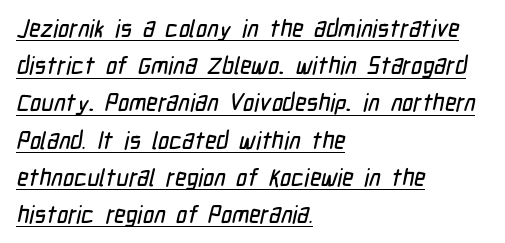
{"underline": "yes", "align": "left", "line_spacing": "normal", "line_spacing_ratio": 1.55, "letter_spacing": "normal", "letter_spacing_em": 0.0, "glyph_px": 24}
